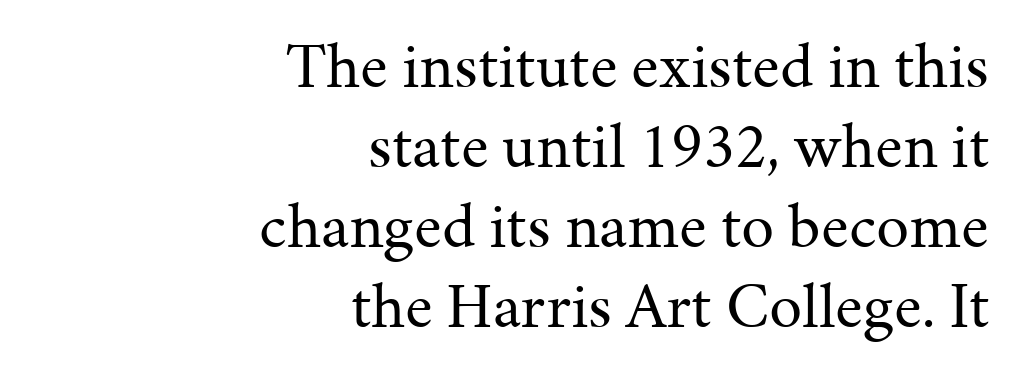
{"serif": "yes", "italic": "no", "bold": "no", "weight": "regular", "width": "normal", "stroke_contrast": "medium", "x_height": "medium", "monospaced": "no", "underline": "no", "align": "right", "line_spacing_ratio": 1.21, "letter_spacing": "normal", "letter_spacing_em": 0.0, "glyph_px": 66}
